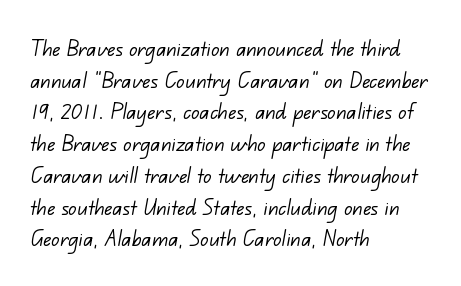
Q: Is the text bold? A: No.
Q: Is the text underlined? A: No.
Q: How is the paragraph aligned? A: Left-aligned.
Q: Is the spacing between letters normal or unusually wide? A: Normal.
